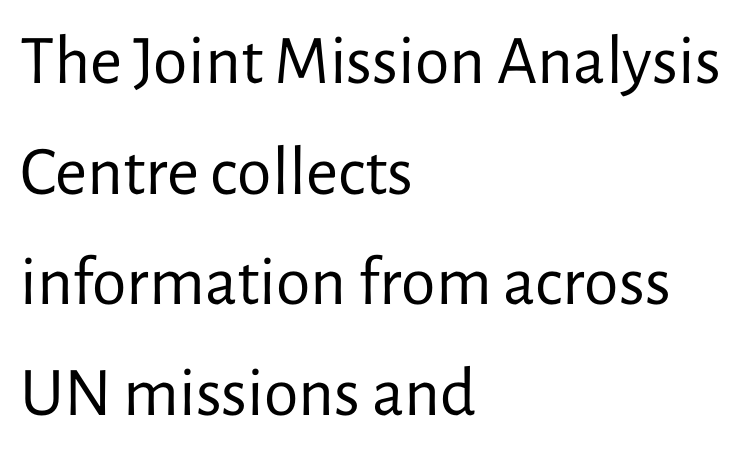
The image shows 70 px regular-weight sans-serif type, upright; set left-aligned, normal line spacing (1.58x), normal letter spacing, not underlined; low stroke contrast and a medium x-height.
